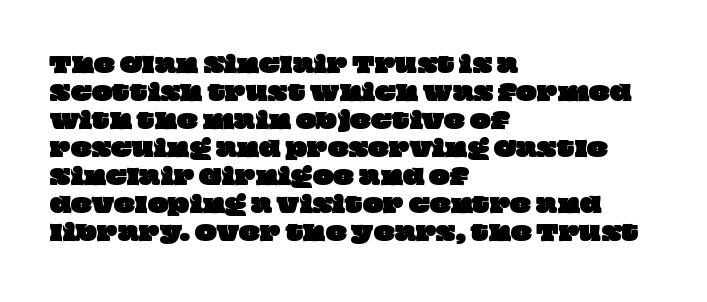
How are the letters spaced? Ordinarily, with no added tracking. The paragraph shown leans on its left margin. The vertical gap from one line to the next is medium. Just letters on the line, the space beneath them empty.
